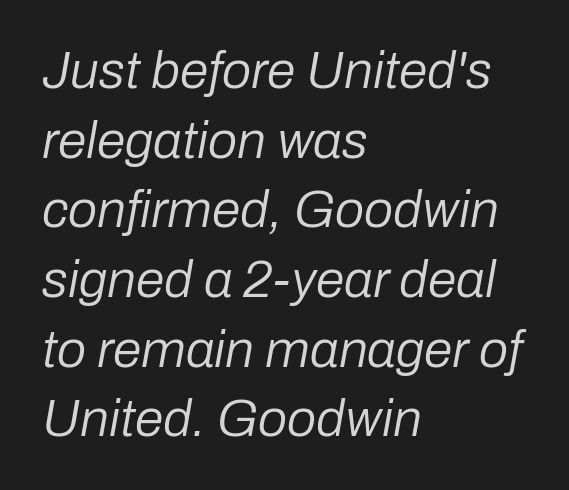
Q: Is the text bold? A: No.
Q: Is the text italic (slanted)? A: Yes, it leans right by about 10 degrees.
Q: Is the text underlined? A: No.
Q: How is the paragraph aligned? A: Left-aligned.
Q: Is the spacing between letters normal or unusually wide? A: Normal.
Q: Is the spacing between lines tight, normal or loose? A: Normal.
Q: Width (condensed, normal, or wide)? A: Normal.
Q: Stroke contrast? A: Low.
Q: x-height? A: Medium.
Q: Monospaced? A: No.
